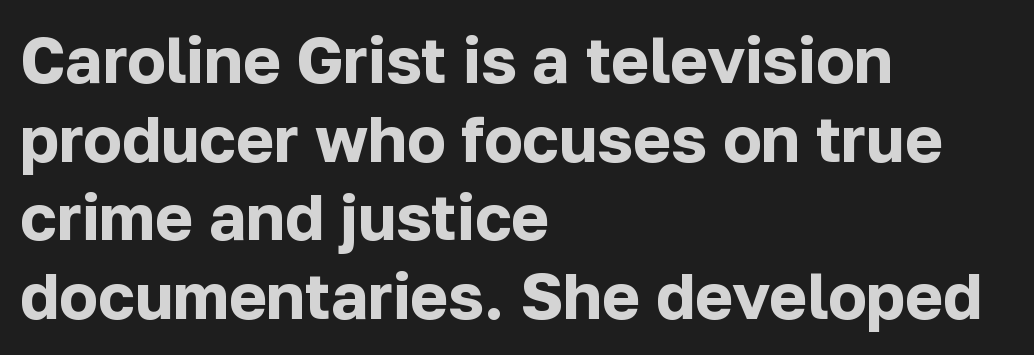
The image shows 64 px bold sans-serif type, upright; set left-aligned, line spacing 1.23x, normal letter spacing, not underlined; low stroke contrast and a medium x-height.
